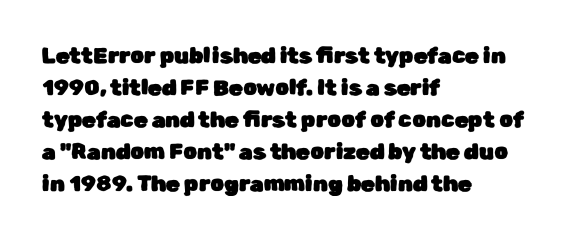
These lines were composed using upright roman letters. If you drew a ruler down the left edge, every line would touch it. In terms of leading, this rendering sits right in the middle. These lines keep a tight, regular rhythm from letter to letter. The glyphs are unaccompanied by any horizontal stroke below them.
